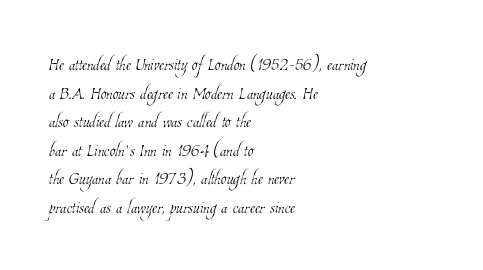
{"bold": "no", "underline": "no", "align": "left", "line_spacing_ratio": 1.24, "letter_spacing": "normal", "letter_spacing_em": 0.0, "glyph_px": 23}
